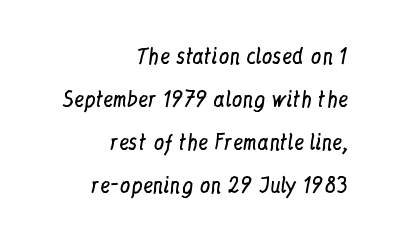
The image shows 21 px text type; set right-aligned, loose line spacing (2.05x), normal letter spacing, not underlined.
